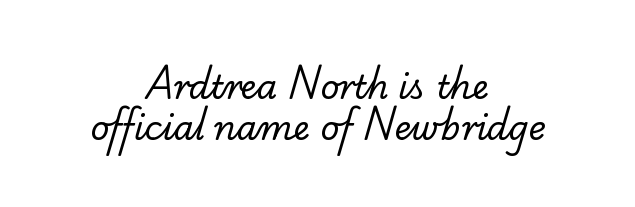
{"bold": "no", "weight": "regular", "width": "normal", "stroke_contrast": "low", "x_height": "small", "monospaced": "no", "underline": "no", "align": "center", "line_spacing": "normal", "line_spacing_ratio": 1.25, "letter_spacing": "normal", "letter_spacing_em": 0.0, "glyph_px": 33}
